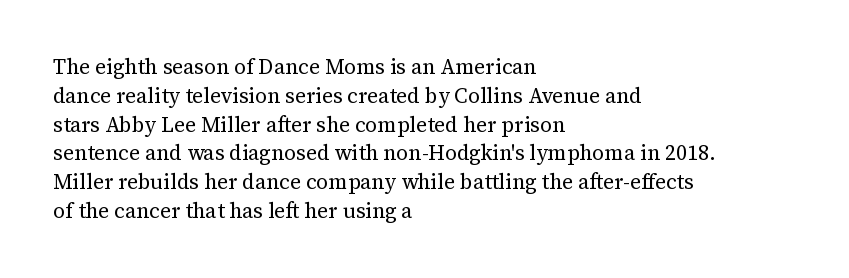
{"italic": "no", "bold": "no", "underline": "no", "align": "left", "line_spacing": "normal", "line_spacing_ratio": 1.37, "letter_spacing": "normal", "letter_spacing_em": 0.0, "glyph_px": 21}
